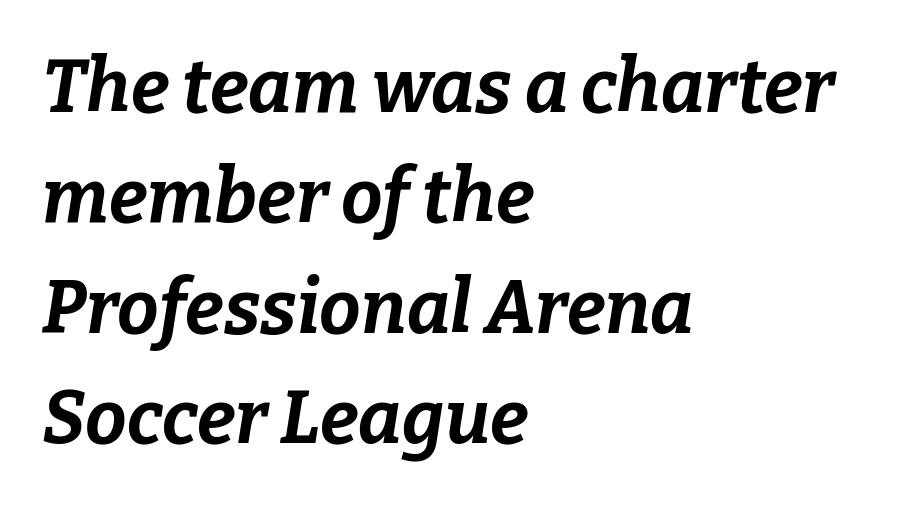
{"italic": "yes", "lean": "right", "slant_degrees": 9, "bold": "yes", "weight": "bold", "width": "normal", "stroke_contrast": "low", "x_height": "medium", "monospaced": "no", "underline": "no", "align": "left", "line_spacing": "normal", "line_spacing_ratio": 1.49, "letter_spacing": "normal", "letter_spacing_em": 0.0, "glyph_px": 74}
